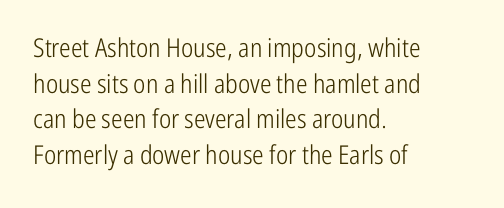
Q: Is the text bold? A: No.
Q: Is the text italic (slanted)? A: No, it is upright.
Q: Is the text underlined? A: No.
Q: How is the paragraph aligned? A: Left-aligned.
Q: Is the spacing between letters normal or unusually wide? A: Normal.
Q: Is the spacing between lines tight, normal or loose? A: Normal.
